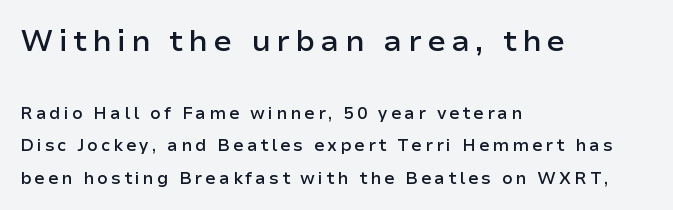
Q: Is the text bold? A: Semi-bold.
Q: Is the text italic (slanted)? A: No, it is upright.
Q: Is the typeface a serif or a sans-serif typeface? A: Sans-serif.
Q: Is the text underlined? A: No.
Q: How is the paragraph aligned? A: Left-aligned.
Q: Is the spacing between lines tight, normal or loose? A: Loose.
Q: Which block of text is set in a larger size, the first (top) or the second (bottom)? A: The first (top) one.
Q: Width (condensed, normal, or wide)? A: Normal.
Q: Stroke contrast? A: Low.
Q: x-height? A: Medium.
Q: Monospaced? A: No.
